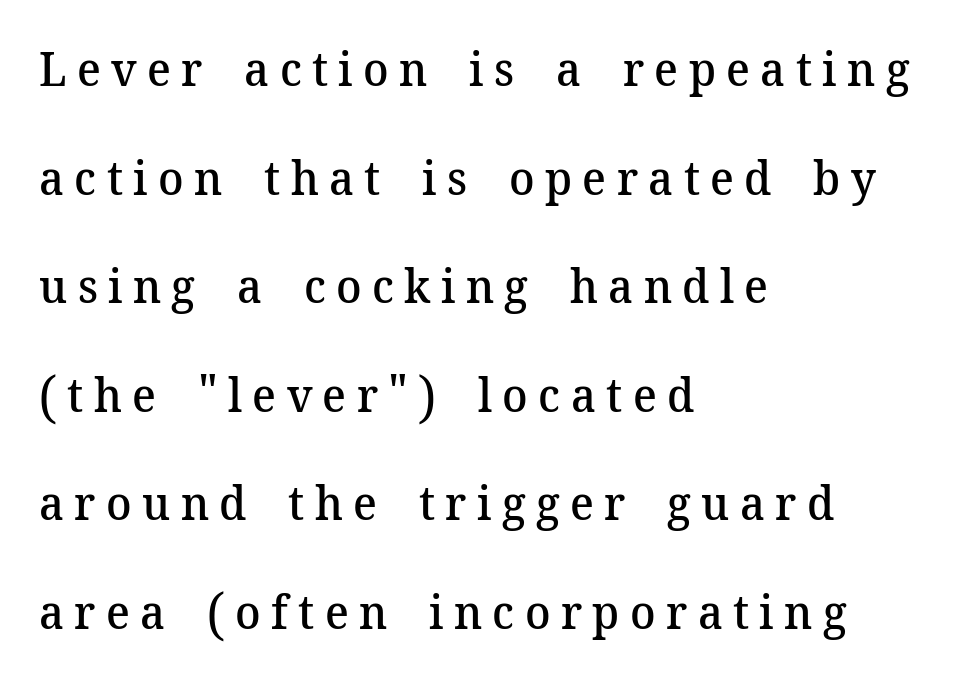
The image shows 47 px semibold serif type, upright; set left-aligned, loose line spacing (2.31x), unusually wide letter spacing (+0.22 em), not underlined; medium stroke contrast and a medium x-height.
